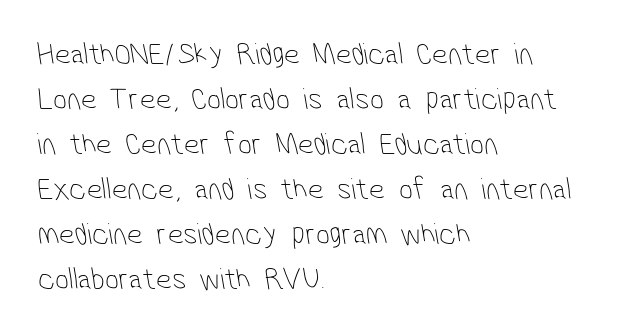
Q: Is the text bold? A: No.
Q: Is the typeface a serif or a sans-serif typeface? A: Sans-serif.
Q: Is the text underlined? A: No.
Q: How is the paragraph aligned? A: Left-aligned.
Q: Is the spacing between letters normal or unusually wide? A: Normal.
Q: Is the spacing between lines tight, normal or loose? A: Normal.
Q: Width (condensed, normal, or wide)? A: Condensed.
Q: Stroke contrast? A: Low.
Q: x-height? A: Medium.
Q: Monospaced? A: No.
